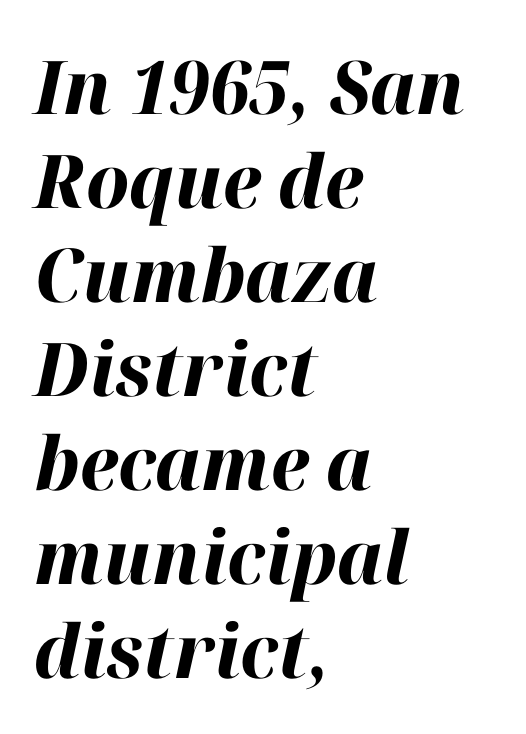
Do the characters align in a grid? No, the font is proportional. Inter-character spacing is left at the font's built-in metrics. The words here are not underlined. Is the type slanted? Yes — the strokes lean at a clear angle. All the whitespace from short lines collects on the right.
